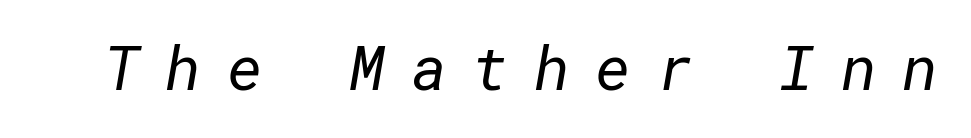
{"serif": "no", "bold": "no", "weight": "regular", "width": "normal", "stroke_contrast": "low", "x_height": "medium", "underline": "no", "letter_spacing": "wide", "letter_spacing_em": 0.42, "glyph_px": 61}
